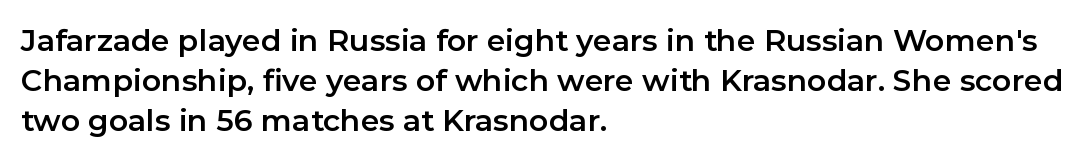
{"serif": "no", "italic": "no", "width": "normal", "stroke_contrast": "low", "x_height": "medium", "monospaced": "no", "underline": "no", "align": "left", "line_spacing": "normal", "line_spacing_ratio": 1.34, "letter_spacing": "normal", "letter_spacing_em": 0.0, "glyph_px": 30}
